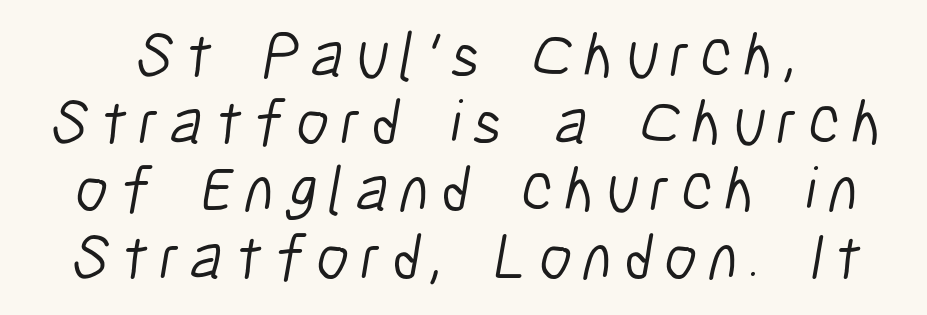
Spacing verdict: proportional, widths tailored to each character. A sans-serif font was chosen for this passage. The words here are not underlined. Stems here are at most as thick as an everyday book face.
